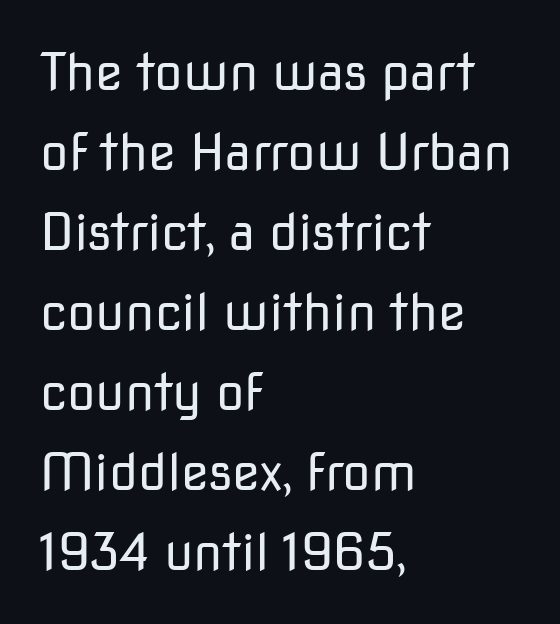
The image shows 51 px regular-weight sans-serif type, upright; set left-aligned, normal line spacing (1.57x), normal letter spacing, not underlined; low stroke contrast and a medium x-height.
